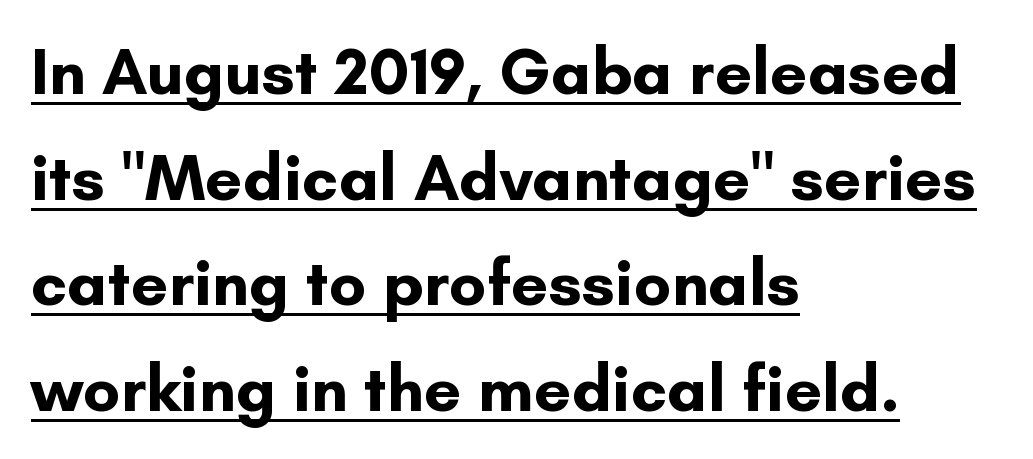
The image shows 66 px bold sans-serif type, upright; set left-aligned, normal line spacing (1.6x), normal letter spacing, underlined; low stroke contrast and a small x-height.
